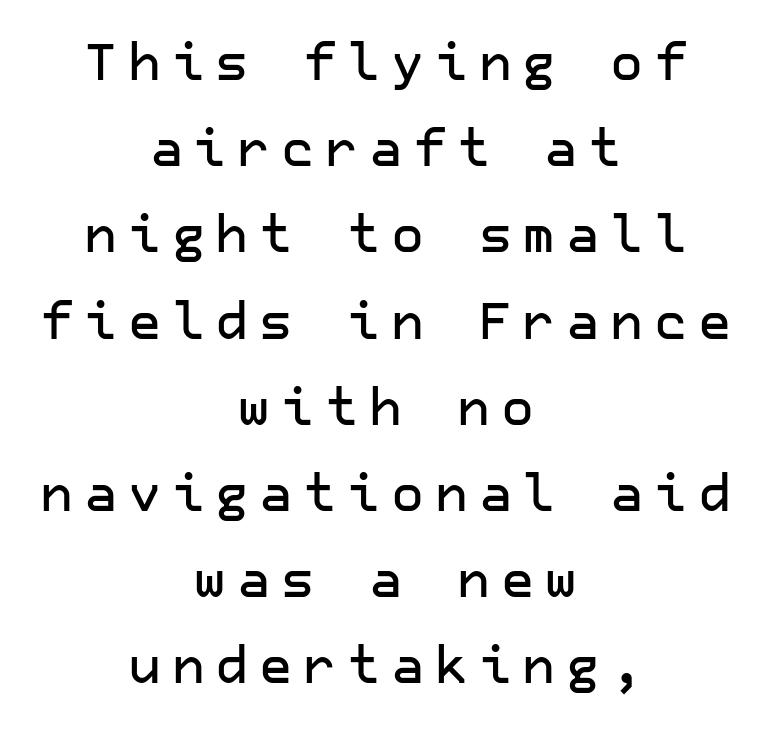
Q: Is the text italic (slanted)? A: No, it is upright.
Q: Is the typeface a serif or a sans-serif typeface? A: Sans-serif.
Q: Is the text underlined? A: No.
Q: How is the paragraph aligned? A: Centered.
Q: Is the spacing between letters normal or unusually wide? A: Unusually wide.
Q: Is the spacing between lines tight, normal or loose? A: Normal.
Q: Width (condensed, normal, or wide)? A: Normal.
Q: Stroke contrast? A: Low.
Q: x-height? A: Medium.
